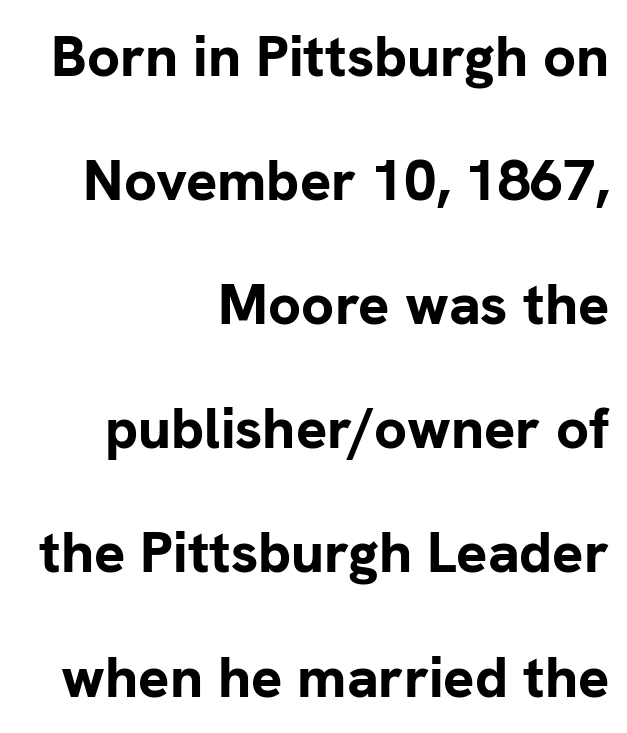
The image shows 58 px bold sans-serif type, upright; set right-aligned, loose line spacing (2.14x), normal letter spacing, not underlined; low stroke contrast and a medium x-height.
